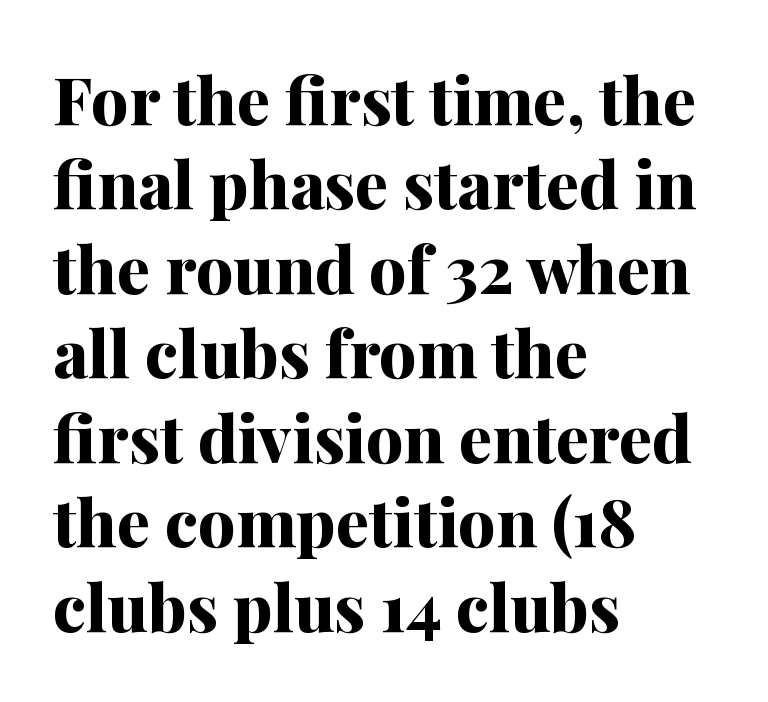
Proportional: the letters do not fall into vertical columns. Chunky letters — that's bold for sure. Students, note that the glyphs here touch the page at normal intervals. No italicization has been applied; the sample stays upright.
